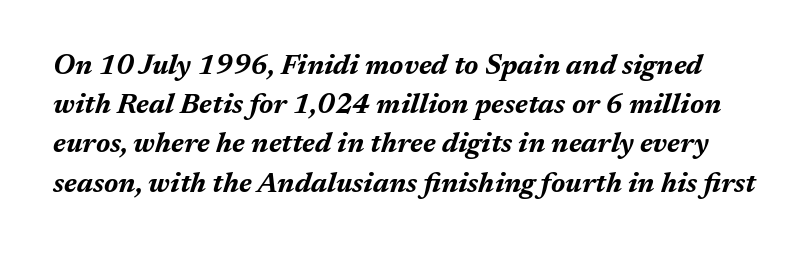
Each new line begins a customary step beneath the previous one. Descenders hang freely into open space. Observe the ordinary spacing: letters are neighbours, not strangers. Think of a printed novel: that variable character pitch is what you see here.
